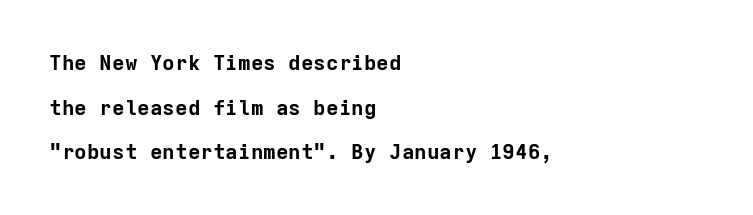
Q: Is the text bold? A: Yes.
Q: Is the text italic (slanted)? A: No, it is upright.
Q: Is the text underlined? A: No.
Q: How is the paragraph aligned? A: Left-aligned.
Q: Is the spacing between letters normal or unusually wide? A: Normal.
Q: Is the spacing between lines tight, normal or loose? A: Loose.
